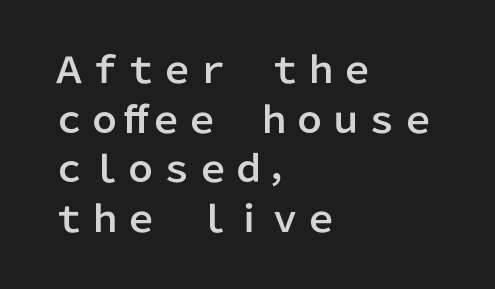
{"serif": "no", "italic": "no", "width": "normal", "stroke_contrast": "low", "x_height": "medium", "monospaced": "no", "underline": "no", "align": "left", "line_spacing": "normal", "line_spacing_ratio": 1.38, "letter_spacing": "normal", "letter_spacing_em": 0.0, "glyph_px": 36}
